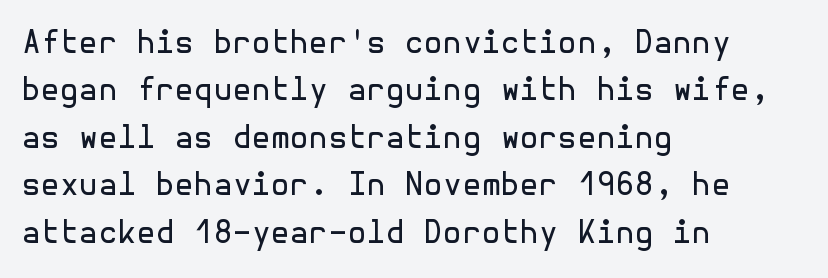
Q: Is the text bold? A: No.
Q: Is the text italic (slanted)? A: No, it is upright.
Q: Is the typeface a serif or a sans-serif typeface? A: Sans-serif.
Q: Is the text underlined? A: No.
Q: How is the paragraph aligned? A: Left-aligned.
Q: Is the spacing between letters normal or unusually wide? A: Normal.
Q: Is the spacing between lines tight, normal or loose? A: Normal.
Q: Width (condensed, normal, or wide)? A: Normal.
Q: x-height? A: Medium.
